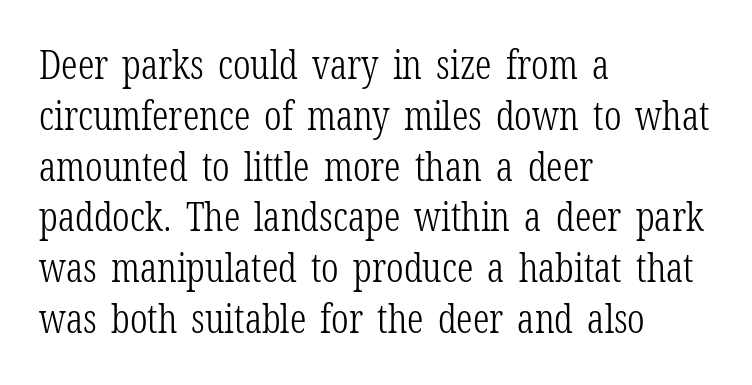
Q: Is the text bold? A: No.
Q: Is the text italic (slanted)? A: No, it is upright.
Q: Is the typeface a serif or a sans-serif typeface? A: Serif.
Q: Is the text underlined? A: No.
Q: How is the paragraph aligned? A: Left-aligned.
Q: Is the spacing between letters normal or unusually wide? A: Normal.
Q: Is the spacing between lines tight, normal or loose? A: Normal.
Q: Width (condensed, normal, or wide)? A: Condensed.
Q: Stroke contrast? A: Low.
Q: x-height? A: Medium.
Q: Monospaced? A: No.
